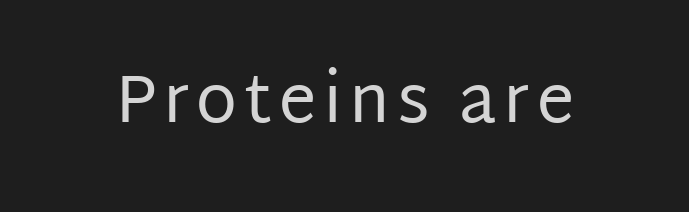
Decoration check: the copy has no underline. The passage shown is not bold in any degree. Do the characters align in a grid? No, the font is proportional. The glyphs in this specimen are sans serif. These lines were composed using upright roman letters.
